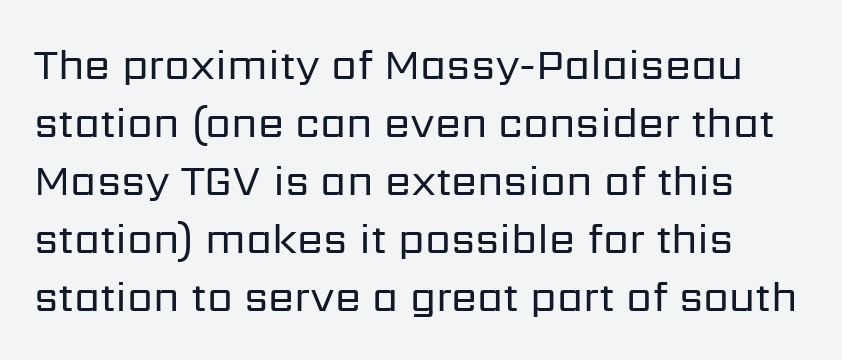
Q: Is the text bold? A: No.
Q: Is the text italic (slanted)? A: No, it is upright.
Q: Is the typeface a serif or a sans-serif typeface? A: Sans-serif.
Q: Is the text underlined? A: No.
Q: Is the spacing between letters normal or unusually wide? A: Normal.
Q: Is the spacing between lines tight, normal or loose? A: Normal.
Q: Width (condensed, normal, or wide)? A: Normal.
Q: Stroke contrast? A: Low.
Q: x-height? A: Medium.
Q: Monospaced? A: No.
